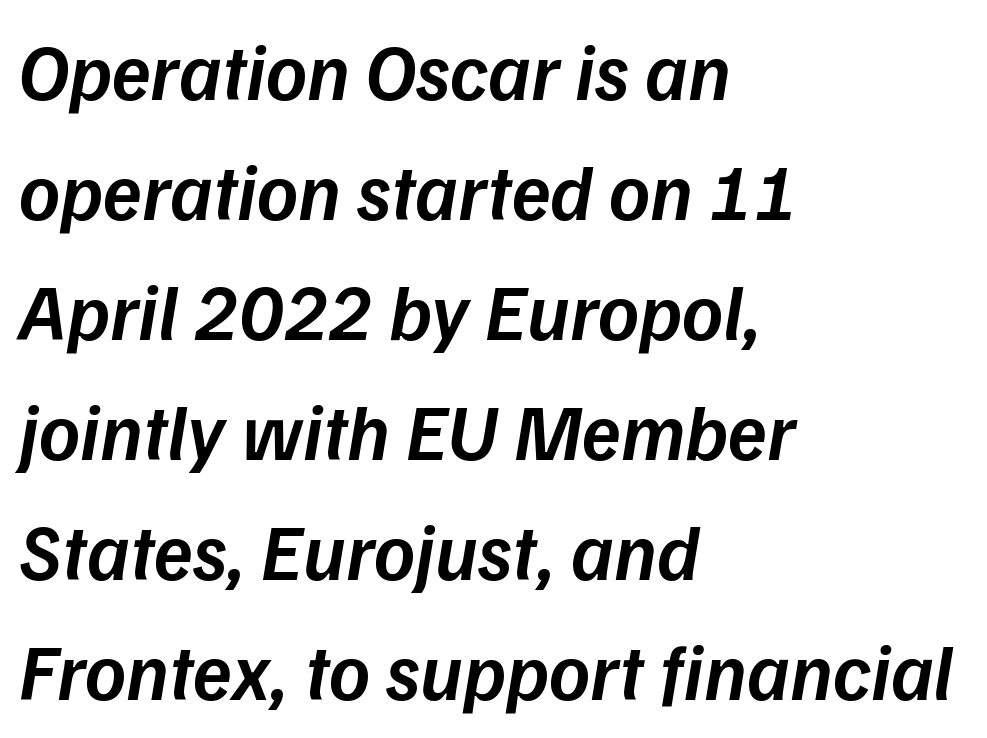
In CSS terms this would be text-align: left. This sample uses an oblique cut, with every glyph tilted off the vertical. Caption: standard tracking, unaltered. Vertically, the passage feels balanced, rows spaced as you'd expect.
